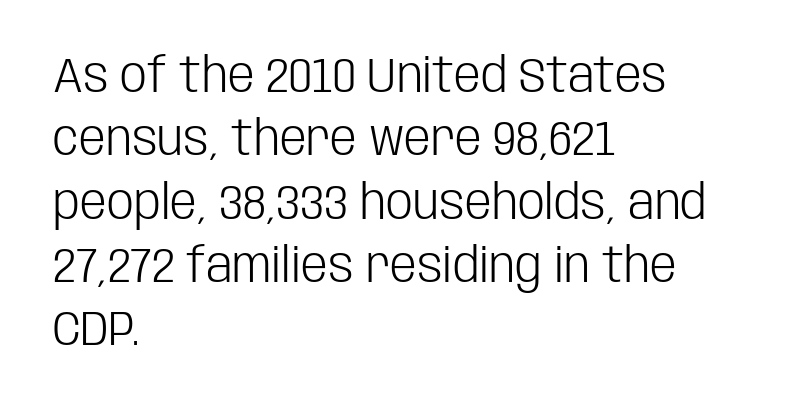
Stroke mass is kept to a normal reading level or below. Each letter keeps its own natural width here, so spacing adapts to shape. The rows are spaced the way most documents space them. The gaps between neighbouring characters are ordinary and unremarkable. Grotesque or geometric, the face here clearly has no serifs.
